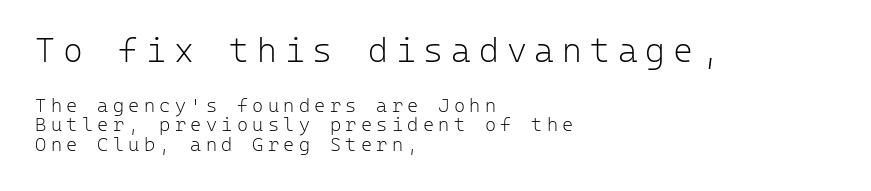
Q: Is the text bold? A: No.
Q: Is the text italic (slanted)? A: No, it is upright.
Q: Is the typeface a serif or a sans-serif typeface? A: Sans-serif.
Q: Is the text underlined? A: No.
Q: How is the paragraph aligned? A: Left-aligned.
Q: Is the spacing between letters normal or unusually wide? A: Unusually wide.
Q: Is the spacing between lines tight, normal or loose? A: Tight.
Q: Which block of text is set in a larger size, the first (top) or the second (bottom)? A: The first (top) one.
Q: Width (condensed, normal, or wide)? A: Normal.
Q: Stroke contrast? A: Low.
Q: x-height? A: Medium.
Q: Monospaced? A: Yes.
